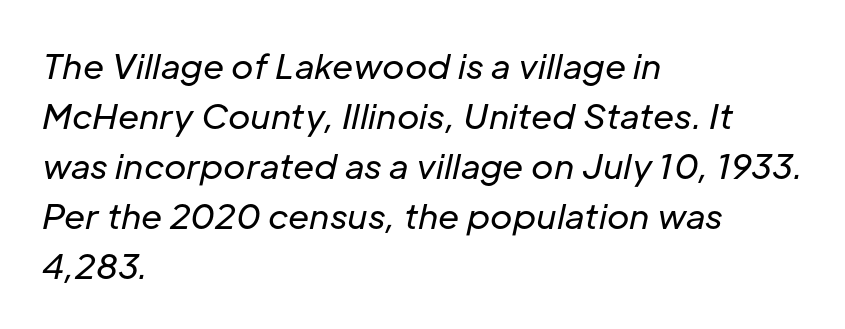
Q: Is the text bold? A: No.
Q: Is the text italic (slanted)? A: Yes, it leans right by about 12 degrees.
Q: Is the text underlined? A: No.
Q: How is the paragraph aligned? A: Left-aligned.
Q: Is the spacing between letters normal or unusually wide? A: Normal.
Q: Is the spacing between lines tight, normal or loose? A: Normal.
Q: Width (condensed, normal, or wide)? A: Normal.
Q: Stroke contrast? A: Low.
Q: x-height? A: Medium.
Q: Monospaced? A: No.
